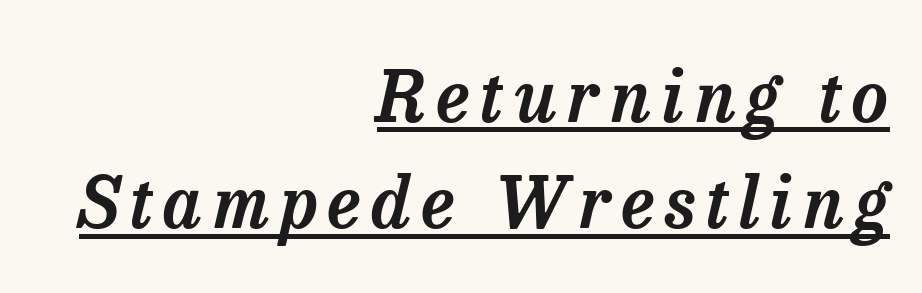
Think of a printed novel: that variable character pitch is what you see here. Slant detected: the letters are inclined. The block of text has a typical density, with ordinary space between rows. Classification — serif. These lines stack with their right ends in a neat column. Beneath each row of characters lies a ruled line.
